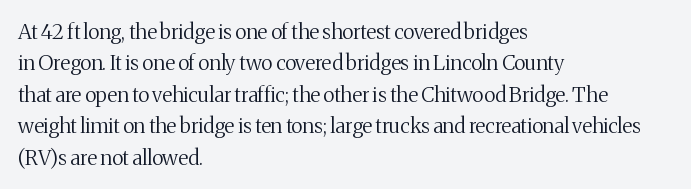
The image shows 21 px text type, upright; set left-aligned, normal line spacing (1.5x), normal letter spacing, not underlined.
